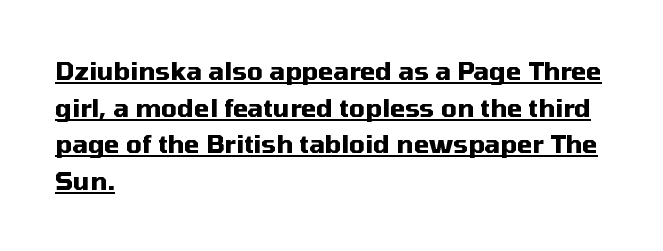
Caption: lettering with a line underneath. Alignment: flush left. In terms of leading, this rendering sits right in the middle. Students, note that the glyphs here touch the page at normal intervals. You'd pick this weight for a headline — it's a proper bold.
